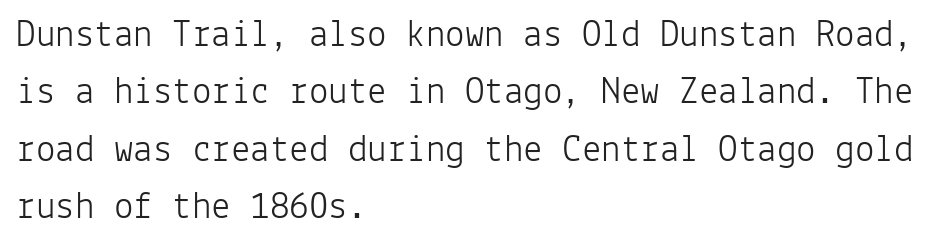
Q: Is the text bold? A: No.
Q: Is the text italic (slanted)? A: No, it is upright.
Q: Is the typeface a serif or a sans-serif typeface? A: Sans-serif.
Q: Is the text underlined? A: No.
Q: How is the paragraph aligned? A: Left-aligned.
Q: Is the spacing between letters normal or unusually wide? A: Normal.
Q: Is the spacing between lines tight, normal or loose? A: Normal.
Q: Width (condensed, normal, or wide)? A: Normal.
Q: Stroke contrast? A: Low.
Q: x-height? A: Medium.
Q: Monospaced? A: Yes.
